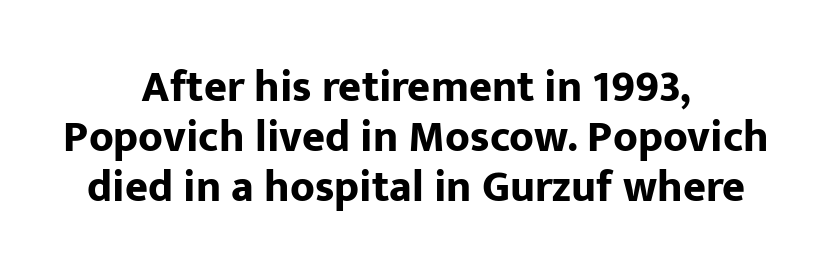
The image shows 44 px bold sans-serif type, upright; set centered, tight line spacing (1.14x), normal letter spacing, not underlined; low stroke contrast and a medium x-height.
